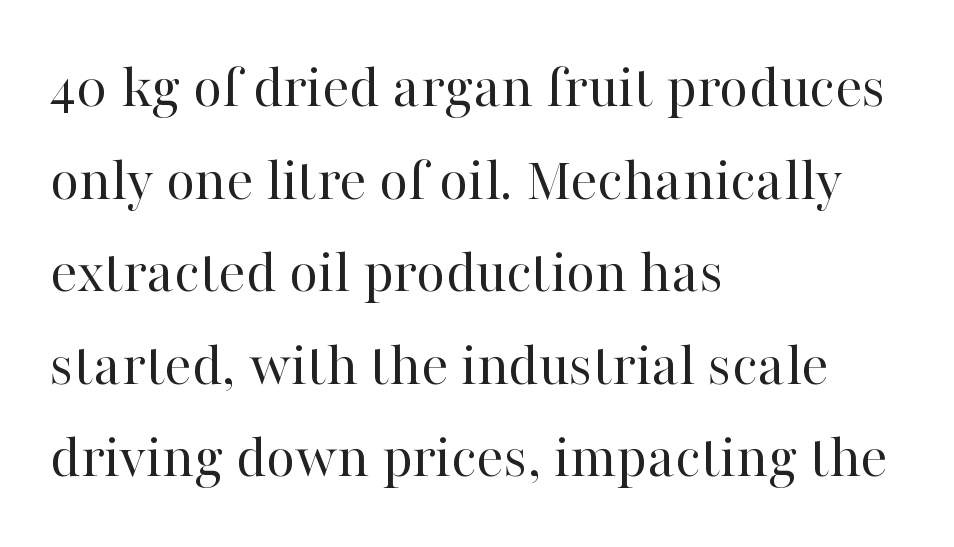
{"serif": "yes", "italic": "no", "bold": "no", "weight": "regular", "width": "normal", "stroke_contrast": "high", "x_height": "medium", "monospaced": "no", "underline": "no", "align": "left", "line_spacing": "normal", "line_spacing_ratio": 1.47, "letter_spacing": "normal", "letter_spacing_em": 0.0, "glyph_px": 63}
